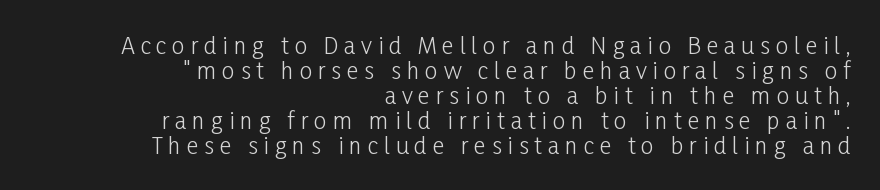
The image shows 23 px text type, upright; set right-aligned, tight line spacing (1.09x), unusually wide letter spacing (+0.25 em), not underlined.
